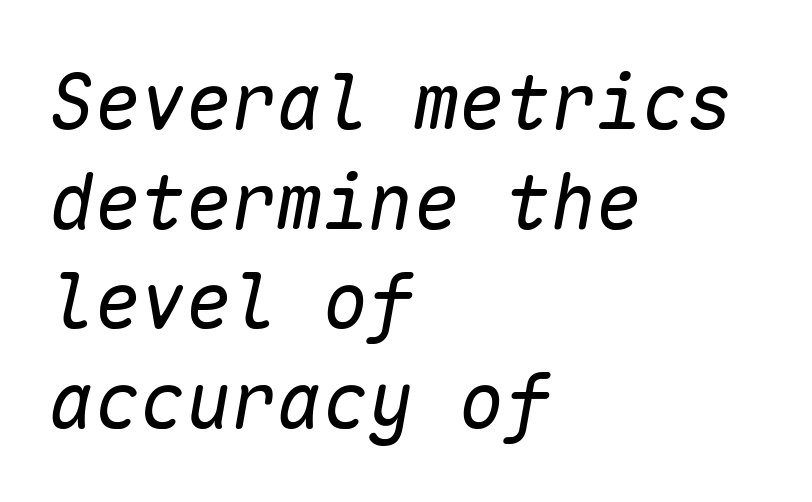
The image shows 76 px regular-weight type, italic (leaning right), monospaced; set left-aligned, normal line spacing (1.31x), normal letter spacing, not underlined; low stroke contrast and a medium x-height.
